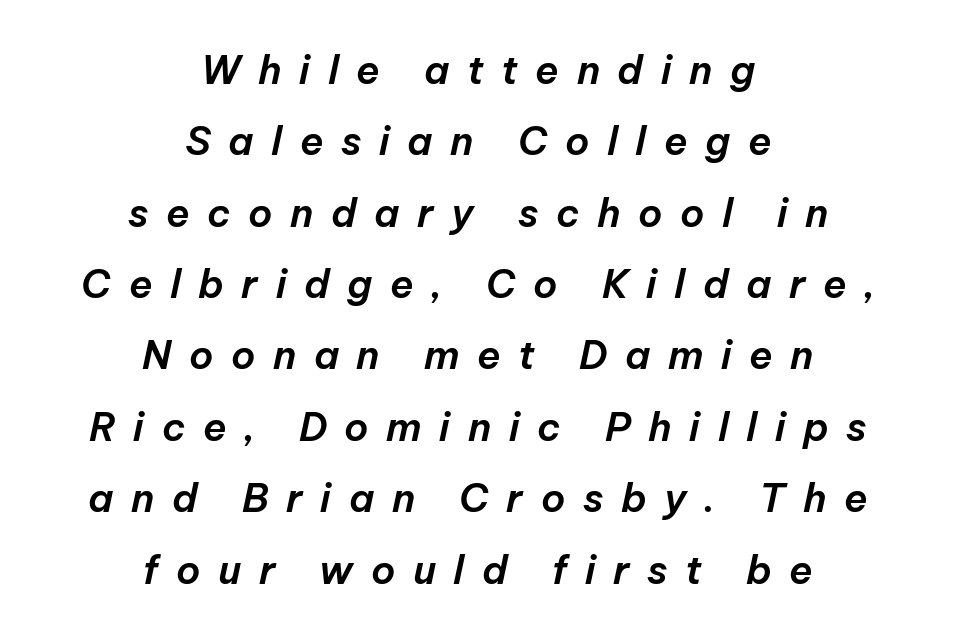
Q: Is the text italic (slanted)? A: Yes, it leans right by about 12 degrees.
Q: Is the text underlined? A: No.
Q: How is the paragraph aligned? A: Centered.
Q: Is the spacing between letters normal or unusually wide? A: Unusually wide.
Q: Width (condensed, normal, or wide)? A: Normal.
Q: Stroke contrast? A: Low.
Q: x-height? A: Medium.
Q: Monospaced? A: No.
